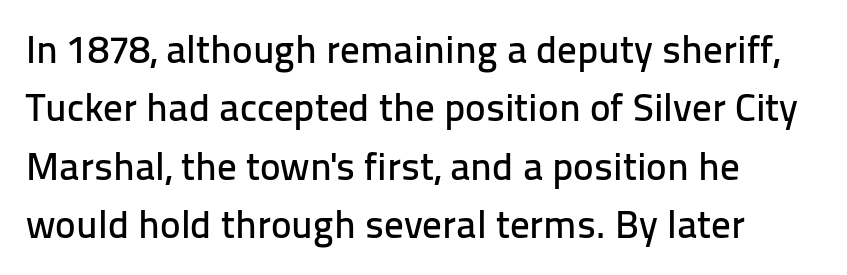
{"serif": "no", "italic": "no", "width": "normal", "stroke_contrast": "low", "x_height": "medium", "monospaced": "no", "underline": "no", "align": "left", "line_spacing": "normal", "line_spacing_ratio": 1.5, "letter_spacing": "normal", "letter_spacing_em": 0.0, "glyph_px": 39}
